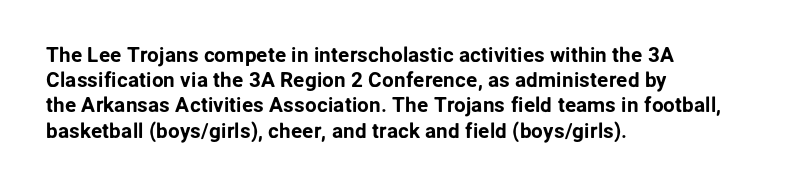
{"italic": "no", "underline": "no", "align": "left", "line_spacing_ratio": 1.2, "letter_spacing": "normal", "letter_spacing_em": 0.0, "glyph_px": 21}
